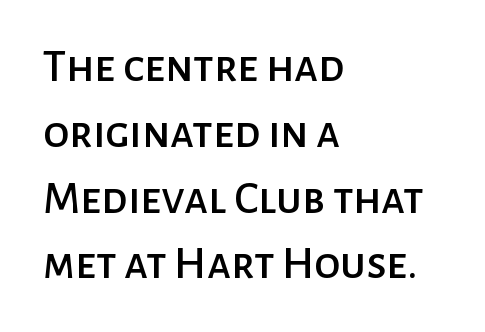
The image shows 47 px sans-serif type, upright; set left-aligned, normal line spacing (1.4x), normal letter spacing, not underlined; low stroke contrast and a medium x-height.
